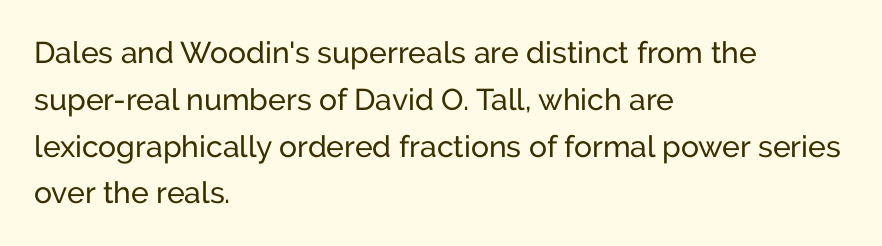
The image shows 30 px regular-weight sans-serif type, upright; set left-aligned, normal line spacing (1.56x), normal letter spacing, not underlined; low stroke contrast and a medium x-height.
